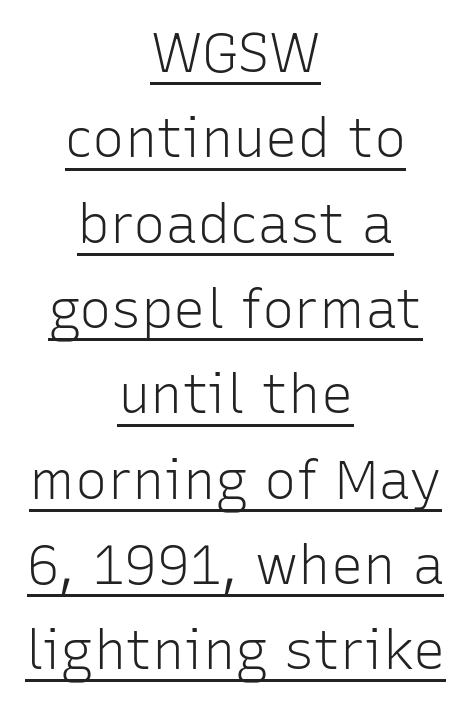
The image shows 54 px light sans-serif type, upright; set centered, normal line spacing (1.58x), normal letter spacing, underlined; low stroke contrast and a medium x-height.
